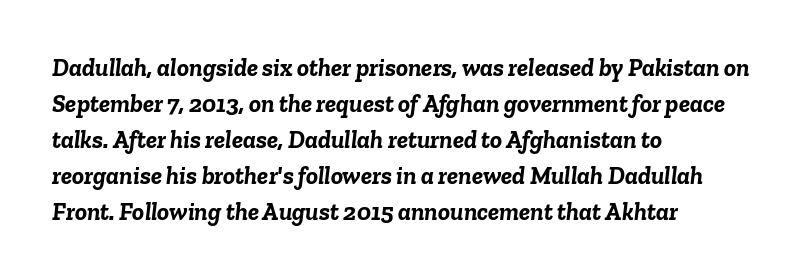
The image shows 25 px bold type, italic (leaning right); set left-aligned, normal line spacing (1.44x), normal letter spacing, not underlined.
